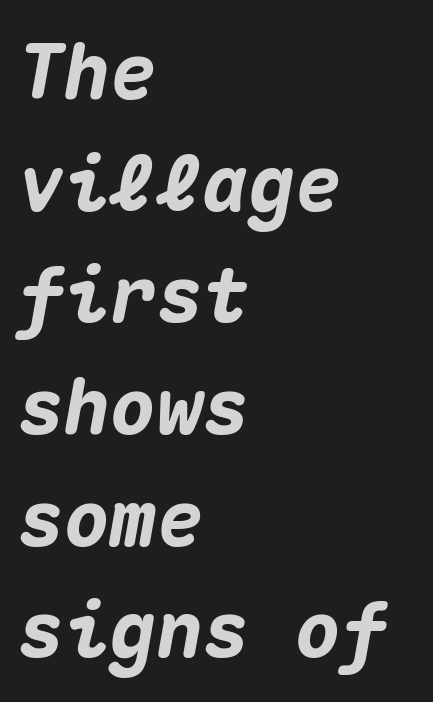
{"italic": "yes", "lean": "right", "slant_degrees": 10, "bold": "yes", "weight": "heavy", "width": "normal", "stroke_contrast": "medium", "x_height": "medium", "monospaced": "yes", "underline": "no", "align": "left", "line_spacing": "normal", "line_spacing_ratio": 1.45, "letter_spacing": "normal", "letter_spacing_em": 0.0, "glyph_px": 77}
